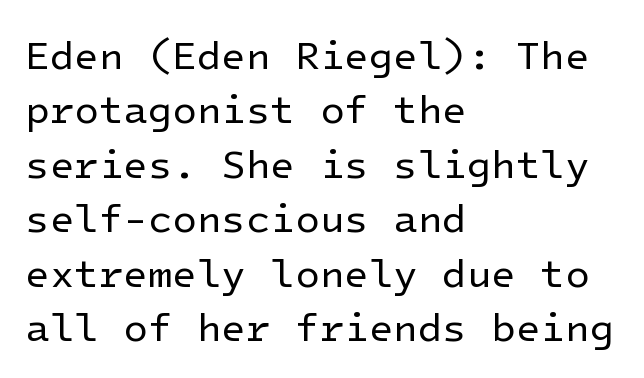
The image shows 40 px regular-weight sans-serif type, upright; set left-aligned, normal line spacing (1.36x), normal letter spacing, not underlined; low stroke contrast and a medium x-height.
